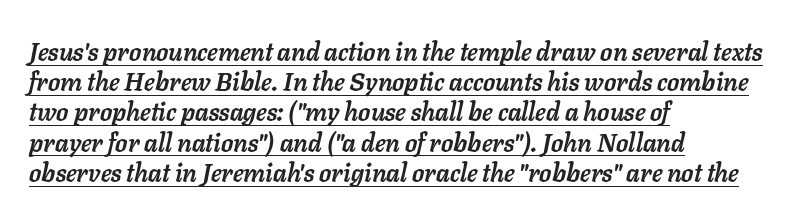
The image shows 25 px bold type, italic (leaning right); set left-aligned, line spacing 1.21x, normal letter spacing, underlined.
